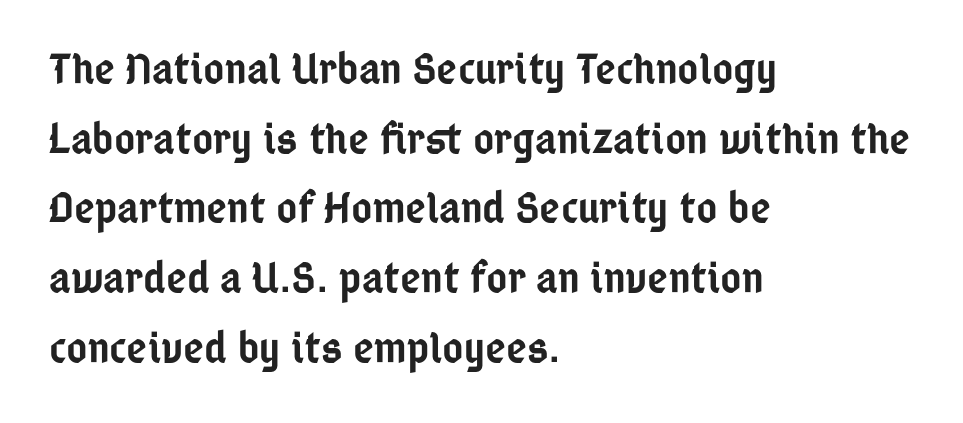
{"serif": "no", "italic": "no", "bold": "semi", "weight": "semibold", "width": "condensed", "stroke_contrast": "low", "x_height": "medium", "monospaced": "no", "underline": "no", "align": "left", "line_spacing": "normal", "line_spacing_ratio": 1.55, "letter_spacing": "normal", "letter_spacing_em": 0.0, "glyph_px": 45}
